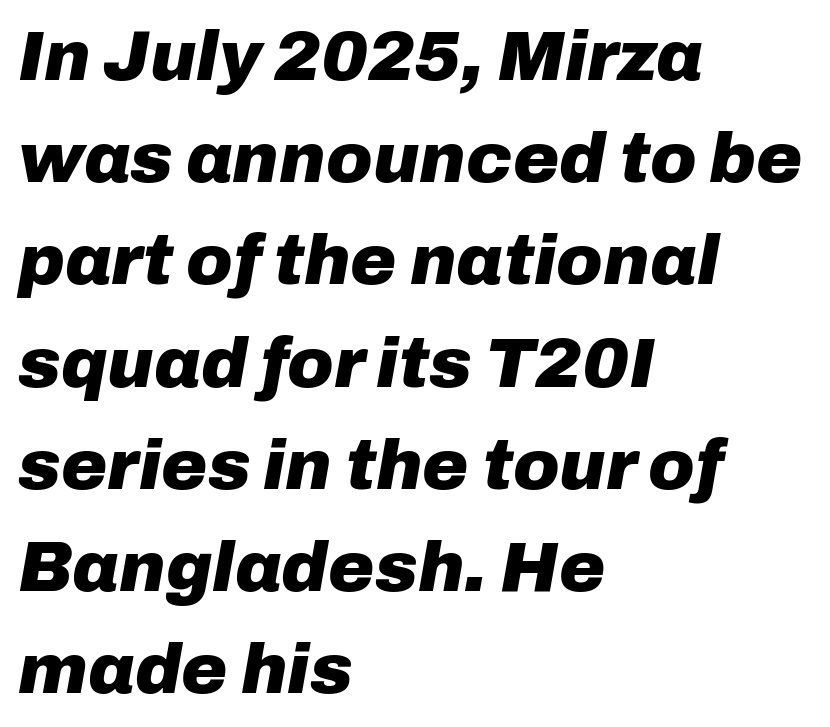
Q: Is the text bold? A: Yes.
Q: Is the text italic (slanted)? A: Yes, it leans right by about 10 degrees.
Q: Is the text underlined? A: No.
Q: How is the paragraph aligned? A: Left-aligned.
Q: Is the spacing between letters normal or unusually wide? A: Normal.
Q: Is the spacing between lines tight, normal or loose? A: Normal.
Q: Width (condensed, normal, or wide)? A: Normal.
Q: Stroke contrast? A: Low.
Q: x-height? A: Medium.
Q: Monospaced? A: No.
